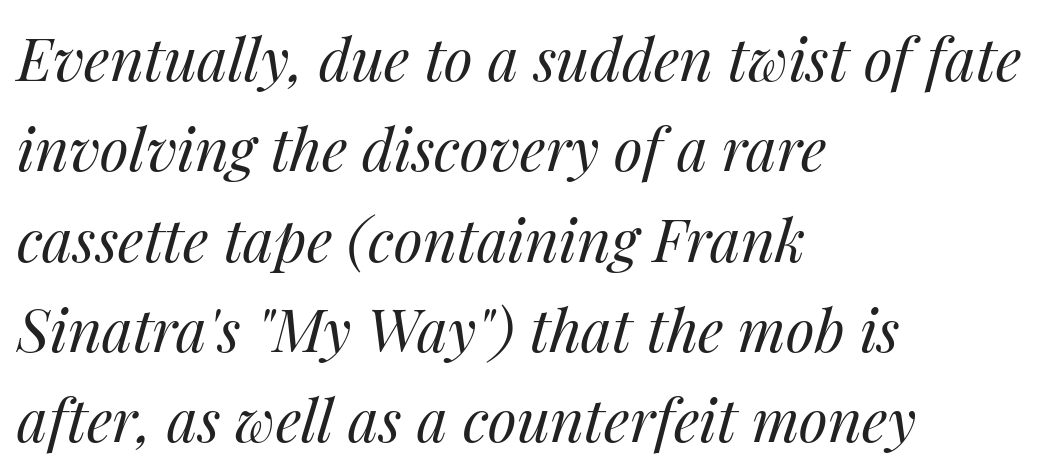
Note the varied advance widths — an 'i' is clearly narrower than an 'm'. Slant detected: the letters are inclined. All the whitespace from short lines collects on the right. Think standard paragraph weight, or any step lighter than that. Plain, unruled lines of type. The letterforms sit shoulder to shoulder at normal distance.
